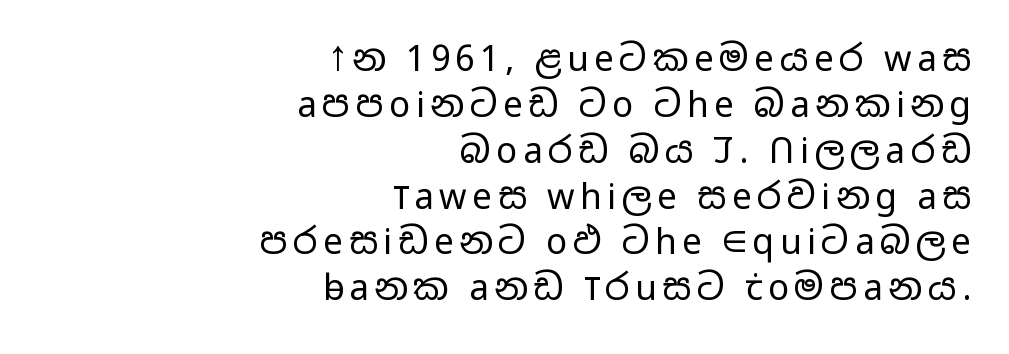
{"serif": "no", "italic": "no", "bold": "no", "weight": "regular", "width": "wide", "stroke_contrast": "low", "x_height": "medium", "monospaced": "no", "underline": "no", "align": "right", "line_spacing": "normal", "line_spacing_ratio": 1.31, "glyph_px": 35}
